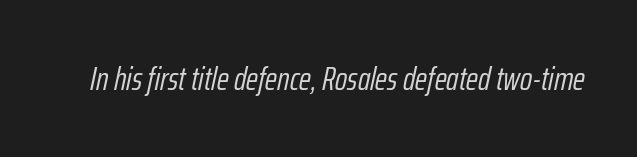
Q: Is the text bold? A: No.
Q: Is the text italic (slanted)? A: Yes, it leans right by about 12 degrees.
Q: Is the text underlined? A: No.
Q: Is the spacing between letters normal or unusually wide? A: Normal.
Q: Width (condensed, normal, or wide)? A: Condensed.
Q: Stroke contrast? A: Low.
Q: x-height? A: Medium.
Q: Monospaced? A: No.
